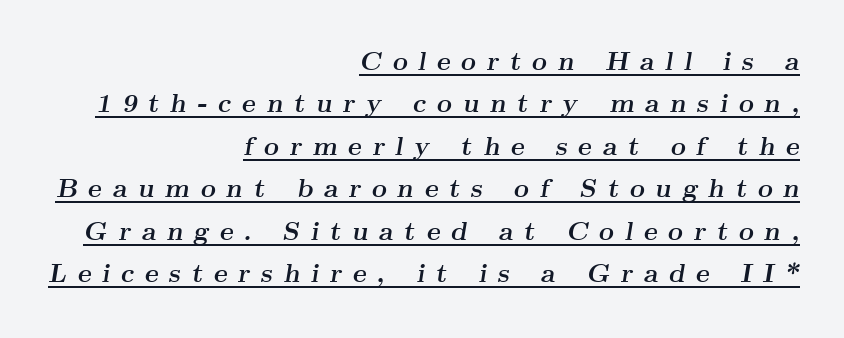
The image shows 26 px bold type, italic (leaning right); set right-aligned, normal line spacing (1.63x), unusually wide letter spacing (+0.41 em), underlined.
